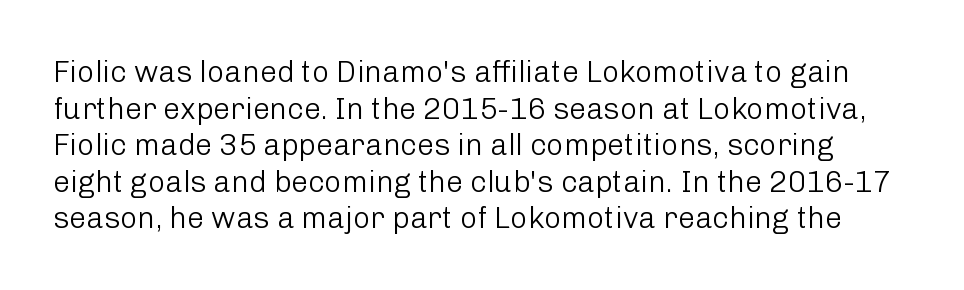
Do the letters lean? They stand straight. The passage shown is not underscored anywhere. Counters stay open thanks to moderate or lighter strokes. The font family rendered here belongs to the sans-serif group. The type is set solid horizontally, with unmodified tracking.
